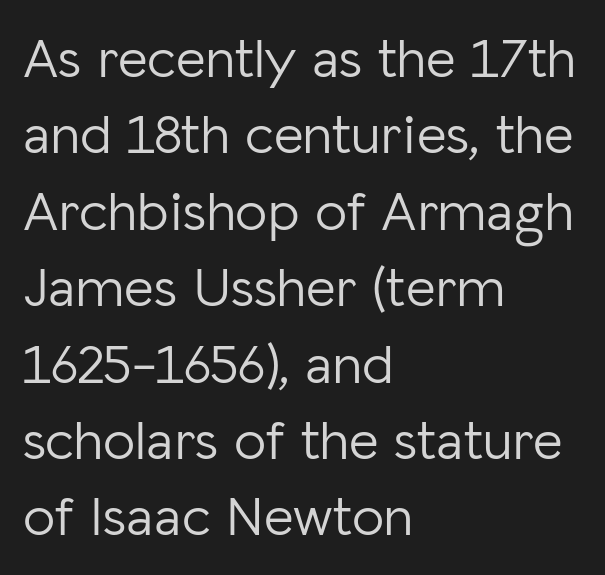
{"serif": "no", "italic": "no", "bold": "no", "weight": "light", "width": "normal", "stroke_contrast": "low", "x_height": "medium", "monospaced": "no", "underline": "no", "align": "left", "line_spacing": "normal", "line_spacing_ratio": 1.34, "letter_spacing": "normal", "letter_spacing_em": 0.0, "glyph_px": 57}
